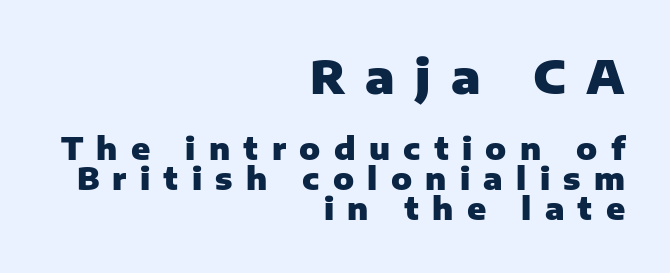
The image shows 47 px heavy sans-serif type, upright; set right-aligned, tight line spacing (0.97x), unusually wide letter spacing (+0.43 em), not underlined; the first (top) block is 1.52x larger; low stroke contrast and a medium x-height.
